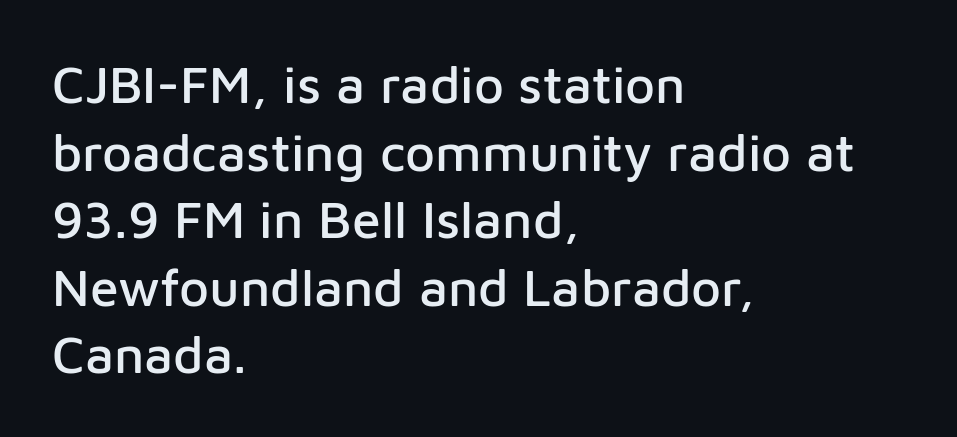
Q: Is the text italic (slanted)? A: No, it is upright.
Q: Is the typeface a serif or a sans-serif typeface? A: Sans-serif.
Q: Is the text underlined? A: No.
Q: How is the paragraph aligned? A: Left-aligned.
Q: Is the spacing between letters normal or unusually wide? A: Normal.
Q: Is the spacing between lines tight, normal or loose? A: Normal.
Q: Width (condensed, normal, or wide)? A: Normal.
Q: Stroke contrast? A: Low.
Q: x-height? A: Medium.
Q: Monospaced? A: No.
